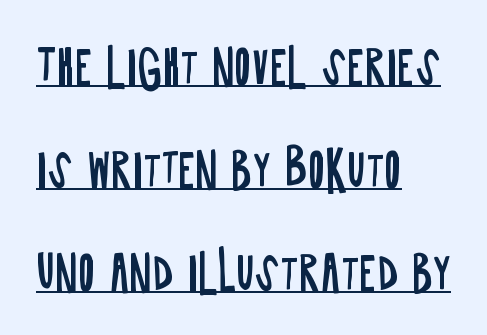
Is there any slant? The stems are plumb. These glyphs show unthickened strokes, regular width or finer. Horizontal bands of white between lines are thick stripes. Character widths vary here, with narrow letters taking less room than wide ones. Each line of the rendering has a horizontal stroke beneath the glyphs. Casual observation: everything's shoved over to the left.
